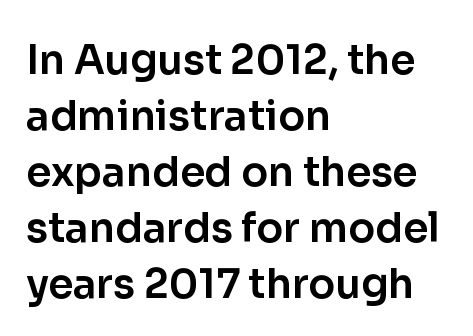
Q: Is the text italic (slanted)? A: No, it is upright.
Q: Is the typeface a serif or a sans-serif typeface? A: Sans-serif.
Q: Is the text underlined? A: No.
Q: How is the paragraph aligned? A: Left-aligned.
Q: Is the spacing between letters normal or unusually wide? A: Normal.
Q: Is the spacing between lines tight, normal or loose? A: Normal.
Q: Width (condensed, normal, or wide)? A: Normal.
Q: Stroke contrast? A: Low.
Q: x-height? A: Medium.
Q: Monospaced? A: No.
